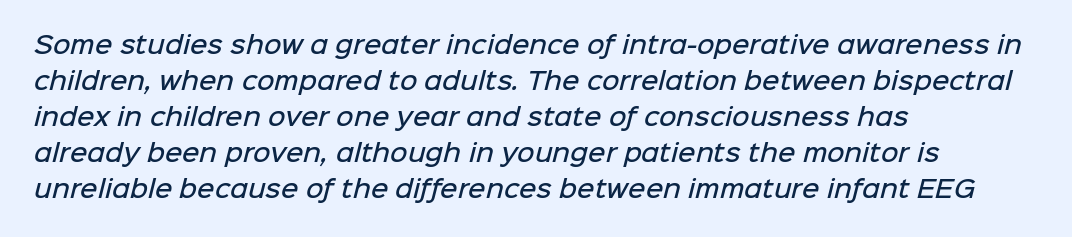
Q: Is the text bold? A: Semi-bold.
Q: Is the text underlined? A: No.
Q: How is the paragraph aligned? A: Left-aligned.
Q: Is the spacing between letters normal or unusually wide? A: Normal.
Q: Is the spacing between lines tight, normal or loose? A: Normal.
